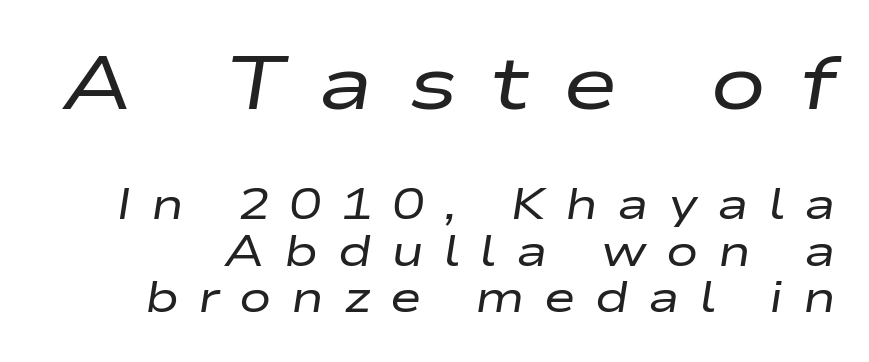
The block of text is dense from top to bottom, with scant space between rows. The upper block of text is set noticeably larger than the block beneath it. The strokes are not fattened; the text isn't bold. These lines are rendered in a variable-pitch font. Underlining? Definitely not there. This sample uses an oblique cut, with every glyph tilted off the vertical.
